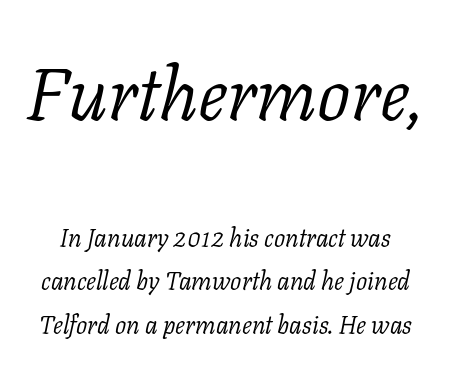
The image shows 74 px light serif type, italic (leaning right); set line spacing 1.74x, normal letter spacing, not underlined; the first (top) block is 2.96x larger; low stroke contrast and a medium x-height.
